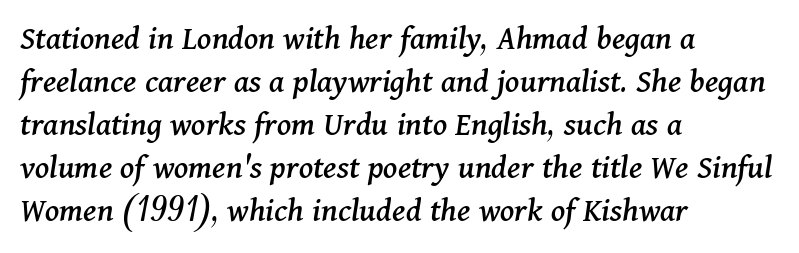
Q: Is the text italic (slanted)? A: Yes, it leans right by about 11 degrees.
Q: Is the typeface a serif or a sans-serif typeface? A: Serif.
Q: Is the text underlined? A: No.
Q: How is the paragraph aligned? A: Left-aligned.
Q: Is the spacing between letters normal or unusually wide? A: Normal.
Q: Width (condensed, normal, or wide)? A: Normal.
Q: Stroke contrast? A: Medium.
Q: x-height? A: Medium.
Q: Monospaced? A: No.
